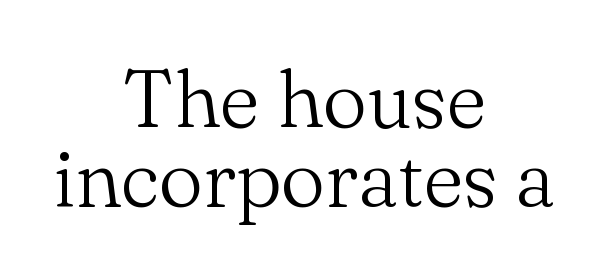
{"serif": "yes", "italic": "no", "bold": "no", "weight": "light", "width": "normal", "stroke_contrast": "medium", "x_height": "small", "monospaced": "no", "underline": "no", "align": "center", "line_spacing": "tight", "line_spacing_ratio": 0.99, "letter_spacing": "normal", "letter_spacing_em": 0.0, "glyph_px": 80}
